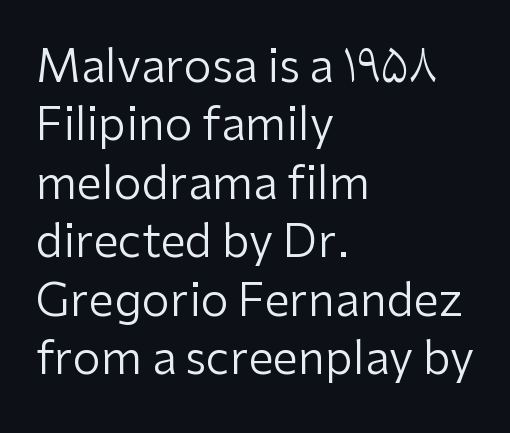
The image shows 45 px regular-weight sans-serif type, upright; set left-aligned, normal line spacing (1.3x), normal letter spacing, not underlined; low stroke contrast and a medium x-height.
